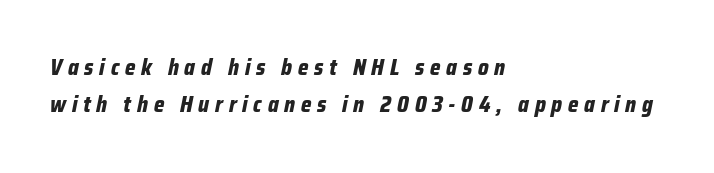
Q: Is the text bold? A: Yes.
Q: Is the text italic (slanted)? A: Yes, it leans right by about 12 degrees.
Q: Is the text underlined? A: No.
Q: How is the paragraph aligned? A: Left-aligned.
Q: Is the spacing between letters normal or unusually wide? A: Unusually wide.
Q: Is the spacing between lines tight, normal or loose? A: Normal.
